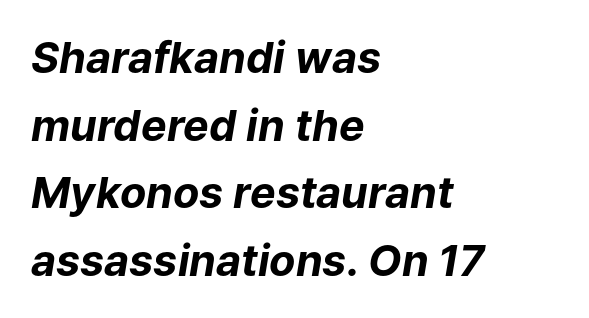
Q: Is the text bold? A: Yes.
Q: Is the text italic (slanted)? A: Yes, it leans right by about 9 degrees.
Q: Is the text underlined? A: No.
Q: How is the paragraph aligned? A: Left-aligned.
Q: Is the spacing between letters normal or unusually wide? A: Normal.
Q: Is the spacing between lines tight, normal or loose? A: Normal.
Q: Width (condensed, normal, or wide)? A: Normal.
Q: Stroke contrast? A: Low.
Q: x-height? A: Medium.
Q: Monospaced? A: No.
